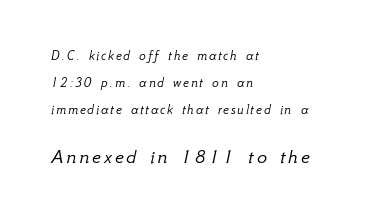
The image shows 21 px text type, italic (leaning right); set left-aligned, loose line spacing (1.94x), not underlined; the second (bottom) block is 1.5x larger.
